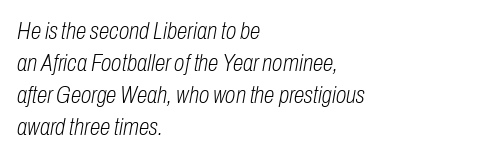
If you measured baseline to baseline, you'd find a middling distance. Alignment: flush left. Designer's note — italics engaged. Each row of text sits above clean, open space. Letters have the restrained weight of plain body copy at most. These lines keep a tight, regular rhythm from letter to letter.
